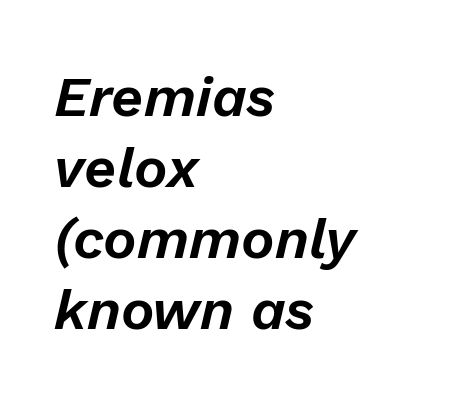
Q: Is the text italic (slanted)? A: Yes, it leans right by about 13 degrees.
Q: Is the text underlined? A: No.
Q: How is the paragraph aligned? A: Left-aligned.
Q: Is the spacing between letters normal or unusually wide? A: Normal.
Q: Is the spacing between lines tight, normal or loose? A: Normal.
Q: Width (condensed, normal, or wide)? A: Normal.
Q: Stroke contrast? A: Low.
Q: x-height? A: Medium.
Q: Monospaced? A: No.
